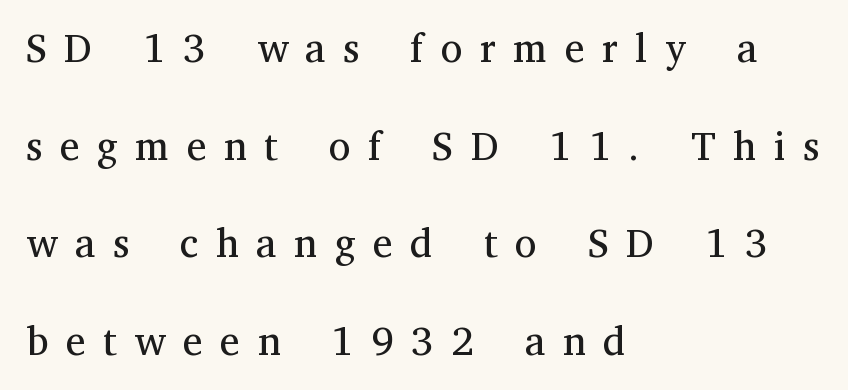
The image shows 40 px regular-weight serif type, upright; set left-aligned, loose line spacing (2.44x), unusually wide letter spacing (+0.44 em), not underlined; medium stroke contrast and a medium x-height.
